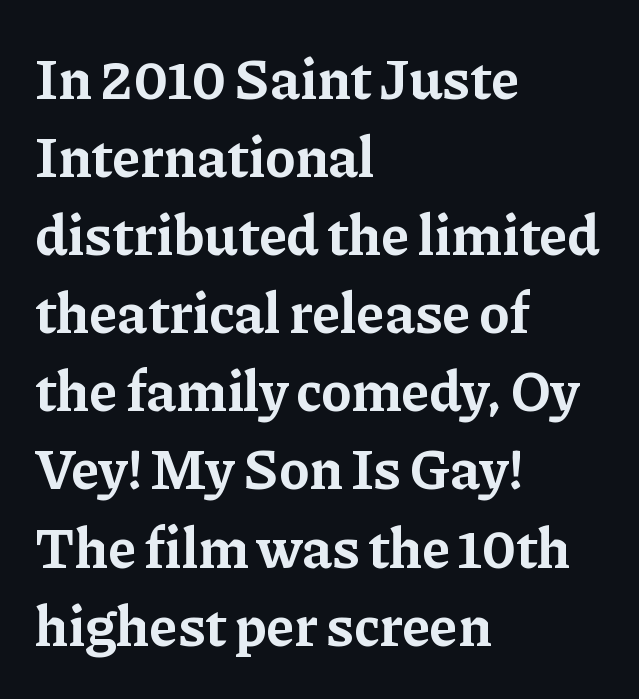
This sample has the flowing, uneven cadence of proportional lettering. The letters are bold, with thick, heavy strokes. Line beginnings align vertically; line endings do not. Compared with typical body copy, the letter spacing here is the same.
